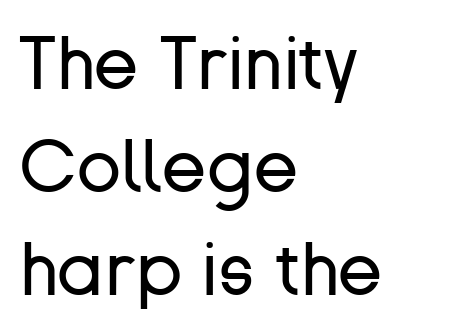
Q: Is the text bold? A: No.
Q: Is the text italic (slanted)? A: No, it is upright.
Q: Is the typeface a serif or a sans-serif typeface? A: Sans-serif.
Q: Is the text underlined? A: No.
Q: How is the paragraph aligned? A: Left-aligned.
Q: Is the spacing between letters normal or unusually wide? A: Normal.
Q: Is the spacing between lines tight, normal or loose? A: Normal.
Q: Width (condensed, normal, or wide)? A: Normal.
Q: Stroke contrast? A: Low.
Q: x-height? A: Medium.
Q: Monospaced? A: No.
